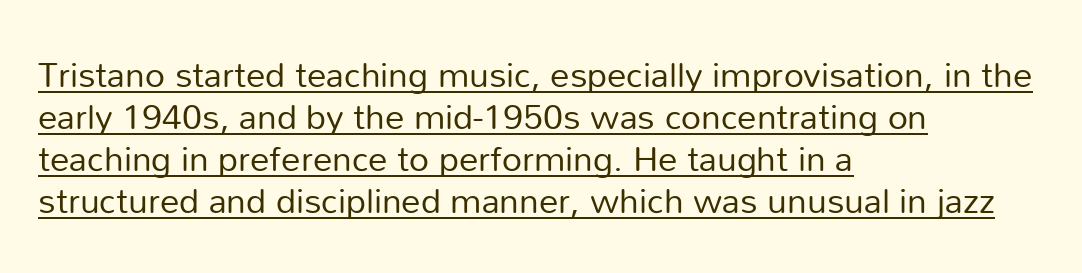
The rendering anchors every line to the left-hand side. This sample carries an underscore along the baseline area. A sans-serif font was chosen for this passage. The letters stand straight up with perfectly vertical stems.
